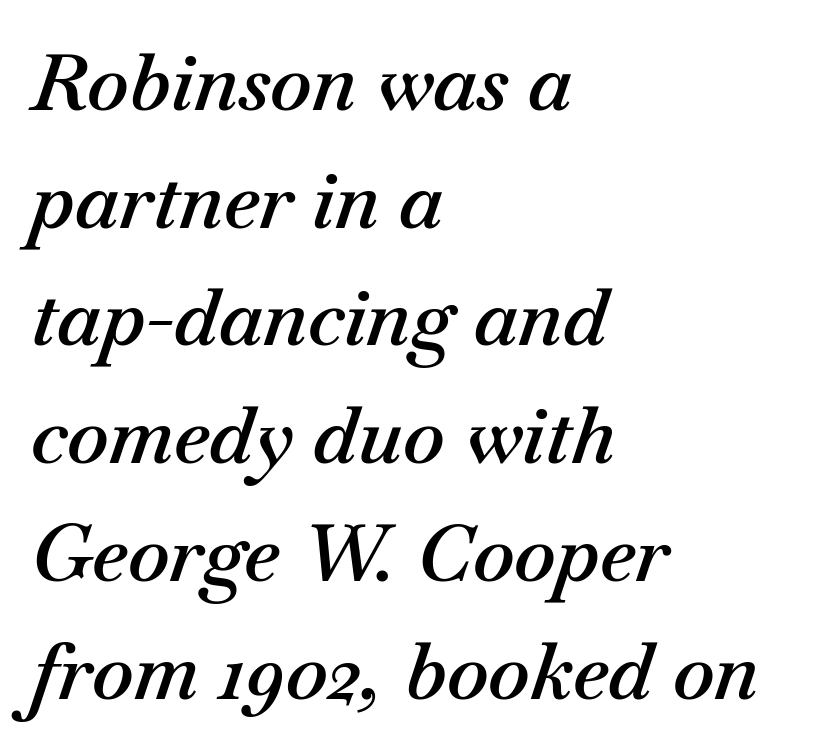
The image shows 79 px semibold type, italic (leaning right); set left-aligned, normal line spacing (1.49x), normal letter spacing, not underlined; medium stroke contrast and a small x-height.
